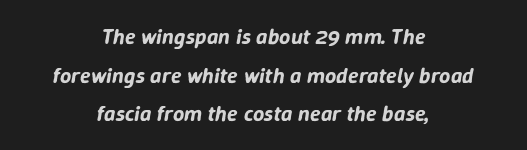
Q: Is the text italic (slanted)? A: Yes, it leans right by about 9 degrees.
Q: Is the text underlined? A: No.
Q: How is the paragraph aligned? A: Centered.
Q: Is the spacing between letters normal or unusually wide? A: Normal.
